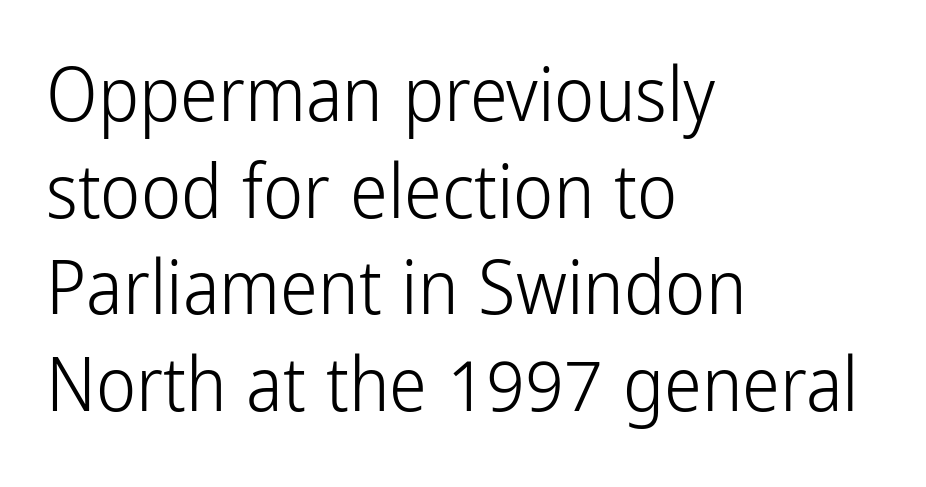
{"serif": "no", "italic": "no", "bold": "no", "weight": "light", "width": "condensed", "stroke_contrast": "low", "x_height": "medium", "monospaced": "no", "underline": "no", "align": "left", "line_spacing": "normal", "line_spacing_ratio": 1.27, "letter_spacing": "normal", "letter_spacing_em": 0.0, "glyph_px": 76}
